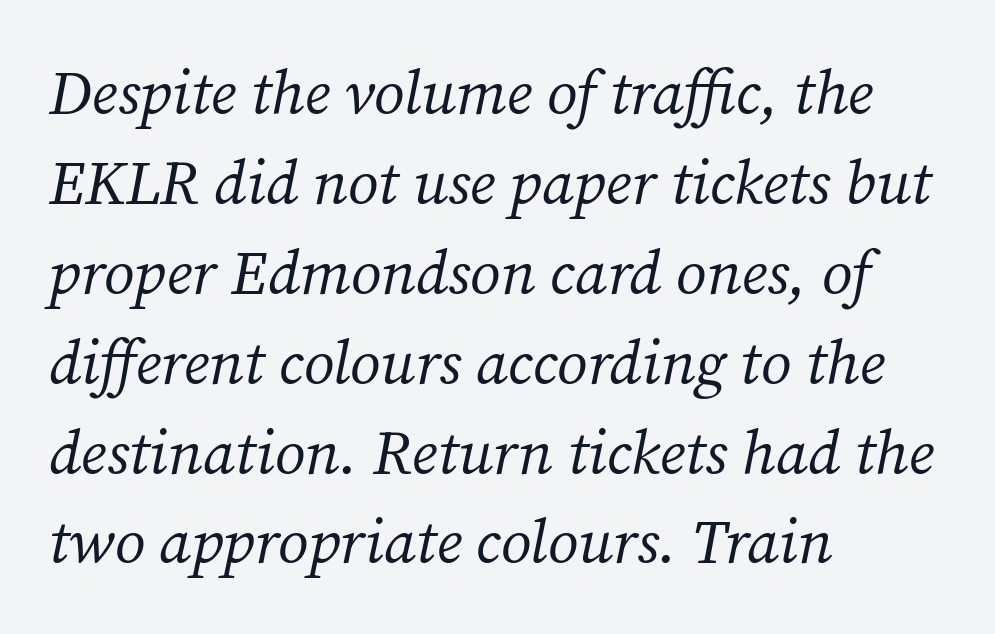
This block has exactly the height ordinary leading produces. Serifs: yes, visible at the terminals of the letterforms. The strip under each line holds only bare page. Short note: letters normally spaced. Is this a fixed-width face? No — the glyphs have proportional, varying widths. Reading down the block, your eye returns to a fixed left position each line.
